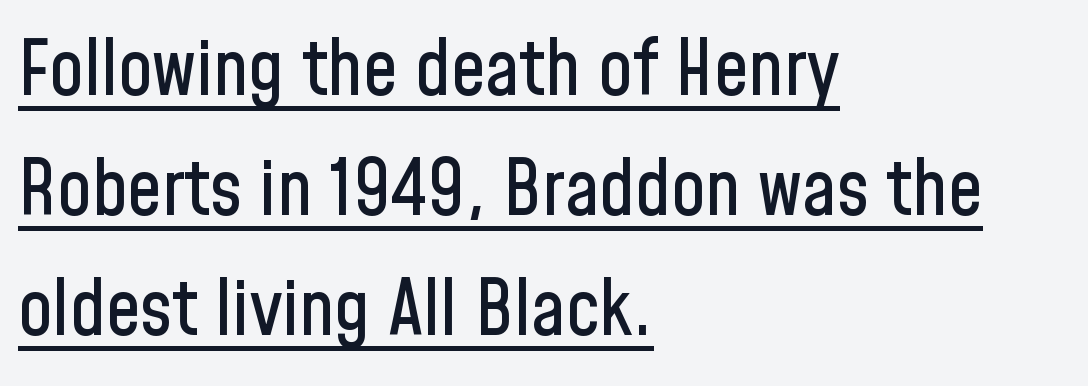
Q: Is the text italic (slanted)? A: No, it is upright.
Q: Is the typeface a serif or a sans-serif typeface? A: Sans-serif.
Q: Is the text underlined? A: Yes.
Q: How is the paragraph aligned? A: Left-aligned.
Q: Is the spacing between letters normal or unusually wide? A: Normal.
Q: Is the spacing between lines tight, normal or loose? A: Normal.
Q: Width (condensed, normal, or wide)? A: Condensed.
Q: Stroke contrast? A: Low.
Q: x-height? A: Medium.
Q: Monospaced? A: No.
